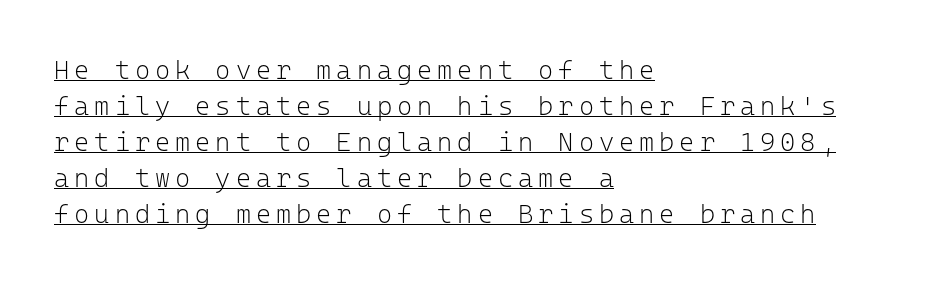
The image shows 26 px text type, upright; set left-aligned, normal line spacing (1.38x), underlined.
